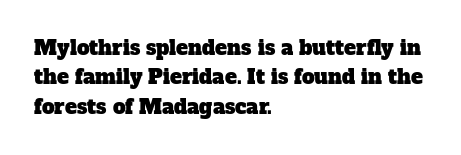
The image shows 20 px text type; set left-aligned, normal line spacing (1.47x), normal letter spacing, not underlined.
